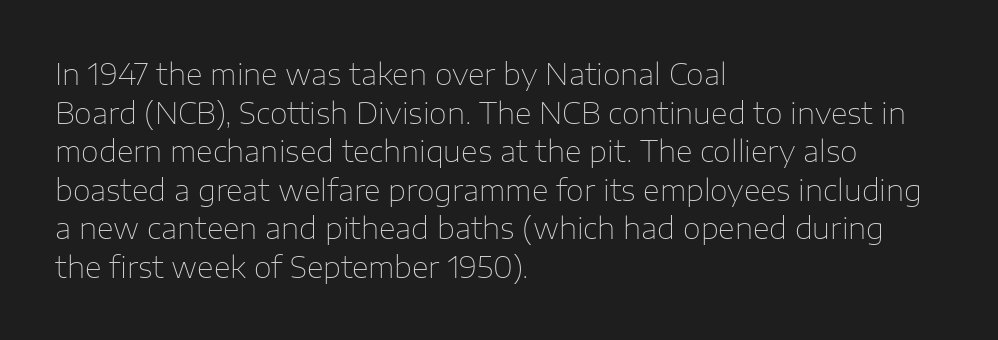
{"serif": "no", "italic": "no", "bold": "no", "weight": "thin", "width": "normal", "stroke_contrast": "low", "x_height": "medium", "monospaced": "no", "underline": "no", "align": "left", "line_spacing": "normal", "line_spacing_ratio": 1.33, "letter_spacing": "normal", "letter_spacing_em": 0.0, "glyph_px": 29}
